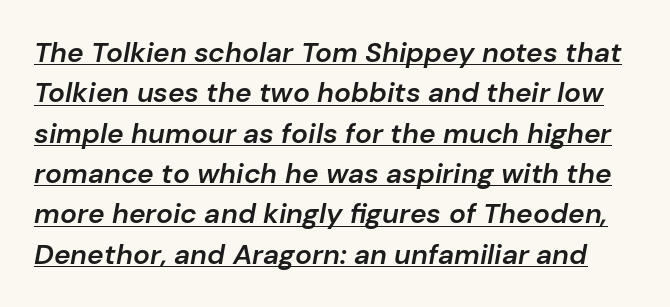
{"italic": "yes", "lean": "right", "slant_degrees": 10, "bold": "semi", "weight": "semibold", "width": "normal", "stroke_contrast": "low", "x_height": "medium", "monospaced": "no", "underline": "yes", "line_spacing": "normal", "line_spacing_ratio": 1.44, "letter_spacing": "normal", "letter_spacing_em": 0.0, "glyph_px": 28}
